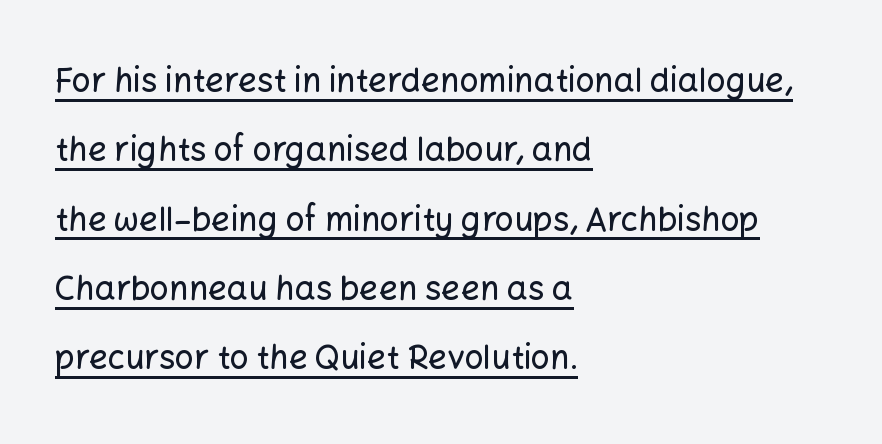
Q: Is the text italic (slanted)? A: No, it is upright.
Q: Is the typeface a serif or a sans-serif typeface? A: Sans-serif.
Q: Is the text underlined? A: Yes.
Q: How is the paragraph aligned? A: Left-aligned.
Q: Is the spacing between letters normal or unusually wide? A: Normal.
Q: Is the spacing between lines tight, normal or loose? A: Loose.
Q: Width (condensed, normal, or wide)? A: Normal.
Q: Stroke contrast? A: Low.
Q: x-height? A: Medium.
Q: Monospaced? A: No.
